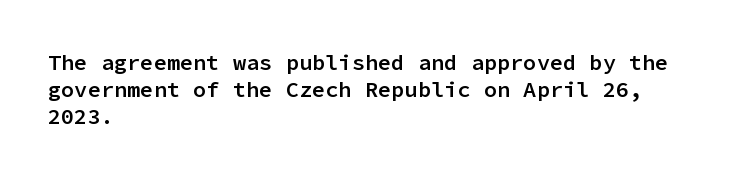
Letters rest on an invisible, unmarked baseline. Notice how the stems are strictly vertical — no italics here. In terms of letterspacing, this is plain default setting. This is moderately heavy type, rendered in semibold. Reading down the block, your eye returns to a fixed left position each line.
